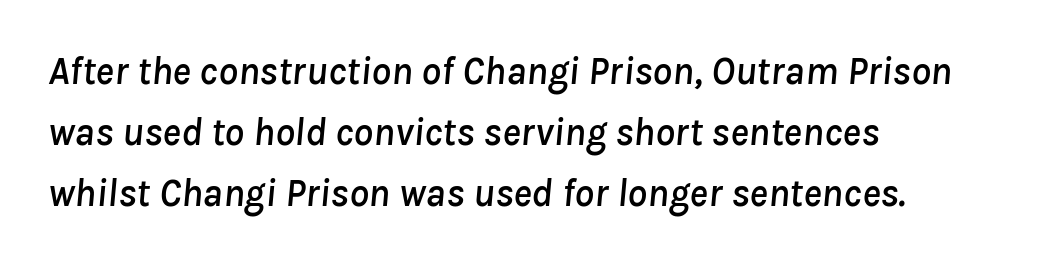
Q: Is the text italic (slanted)? A: Yes, it leans right by about 8 degrees.
Q: Is the text underlined? A: No.
Q: How is the paragraph aligned? A: Left-aligned.
Q: Is the spacing between letters normal or unusually wide? A: Normal.
Q: Is the spacing between lines tight, normal or loose? A: Normal.
Q: Width (condensed, normal, or wide)? A: Normal.
Q: Stroke contrast? A: Low.
Q: x-height? A: Medium.
Q: Monospaced? A: No.
